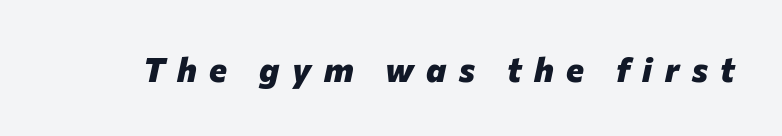
{"italic": "yes", "lean": "right", "slant_degrees": 12, "bold": "yes", "weight": "heavy", "width": "normal", "stroke_contrast": "low", "x_height": "medium", "monospaced": "no", "underline": "no", "letter_spacing": "wide", "letter_spacing_em": 0.37, "glyph_px": 34}
